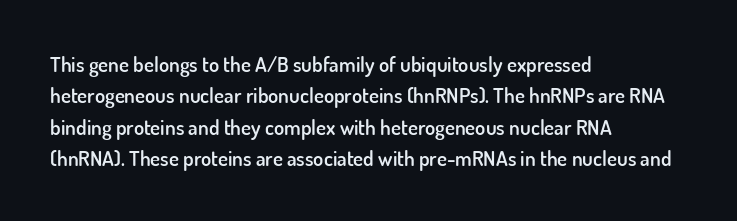
The image shows 21 px text type, upright; set left-aligned, normal line spacing (1.49x), normal letter spacing, not underlined.
